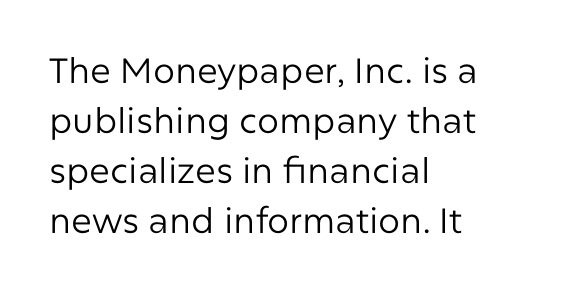
{"serif": "no", "italic": "no", "bold": "no", "weight": "regular", "width": "normal", "stroke_contrast": "low", "x_height": "medium", "monospaced": "no", "underline": "no", "align": "left", "line_spacing": "normal", "line_spacing_ratio": 1.43, "letter_spacing": "normal", "letter_spacing_em": 0.0, "glyph_px": 35}
